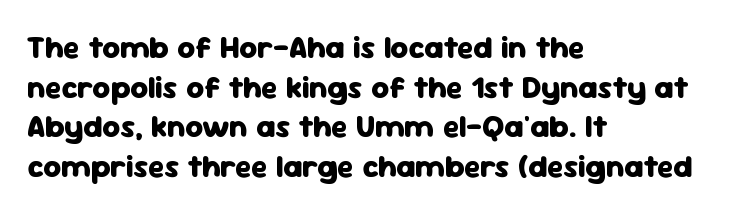
Q: Is the text bold? A: Yes.
Q: Is the text italic (slanted)? A: No, it is upright.
Q: Is the typeface a serif or a sans-serif typeface? A: Sans-serif.
Q: Is the text underlined? A: No.
Q: How is the paragraph aligned? A: Left-aligned.
Q: Is the spacing between letters normal or unusually wide? A: Normal.
Q: Is the spacing between lines tight, normal or loose? A: Normal.
Q: Width (condensed, normal, or wide)? A: Normal.
Q: Stroke contrast? A: Low.
Q: x-height? A: Medium.
Q: Monospaced? A: No.
